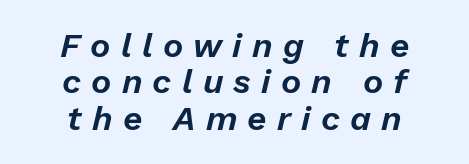
{"italic": "yes", "lean": "right", "slant_degrees": 13, "width": "normal", "stroke_contrast": "low", "x_height": "medium", "monospaced": "no", "underline": "no", "align": "center", "line_spacing": "tight", "line_spacing_ratio": 1.07, "letter_spacing": "wide", "letter_spacing_em": 0.3, "glyph_px": 34}
